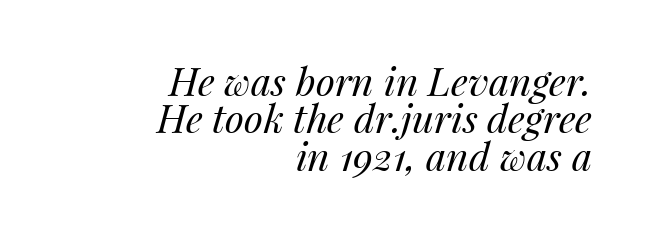
Q: Is the text bold? A: No.
Q: Is the text italic (slanted)? A: Yes, it leans right by about 14 degrees.
Q: Is the text underlined? A: No.
Q: How is the paragraph aligned? A: Right-aligned.
Q: Is the spacing between letters normal or unusually wide? A: Normal.
Q: Is the spacing between lines tight, normal or loose? A: Tight.
Q: Width (condensed, normal, or wide)? A: Normal.
Q: Stroke contrast? A: Medium.
Q: x-height? A: Medium.
Q: Monospaced? A: No.
